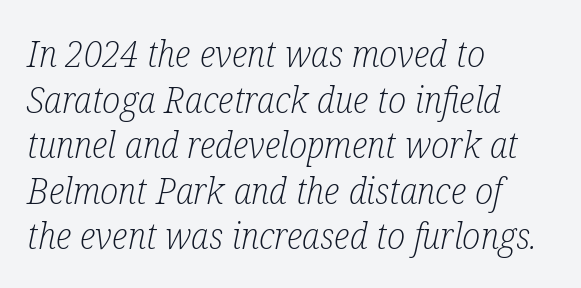
The image shows 37 px light, condensed serif type, italic (leaning right); set left-aligned, line spacing 1.23x, normal letter spacing, not underlined; low stroke contrast and a medium x-height.
